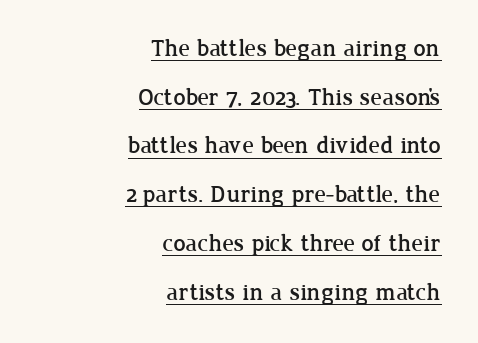
{"italic": "no", "underline": "yes", "align": "right", "line_spacing": "loose", "line_spacing_ratio": 2.03, "letter_spacing": "normal", "letter_spacing_em": 0.0, "glyph_px": 24}
